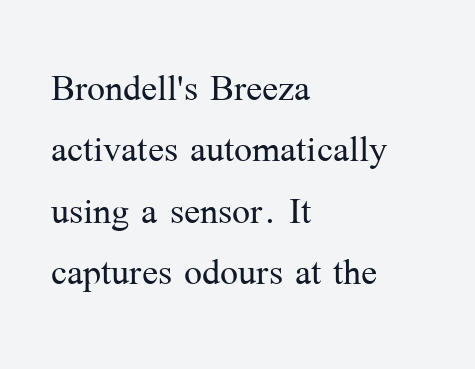
The image shows 48 px light serif type, upright; set left-aligned, normal line spacing (1.28x), normal letter spacing, not underlined; medium stroke contrast and a medium x-height.
